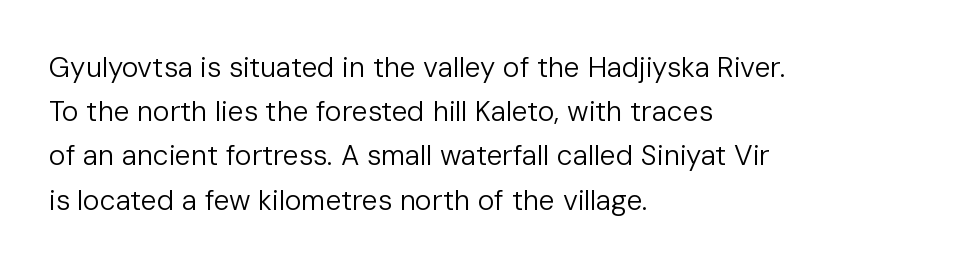
{"serif": "no", "italic": "no", "bold": "no", "weight": "regular", "width": "normal", "stroke_contrast": "low", "x_height": "medium", "monospaced": "no", "underline": "no", "align": "left", "line_spacing": "normal", "line_spacing_ratio": 1.58, "letter_spacing": "normal", "letter_spacing_em": 0.0, "glyph_px": 28}
